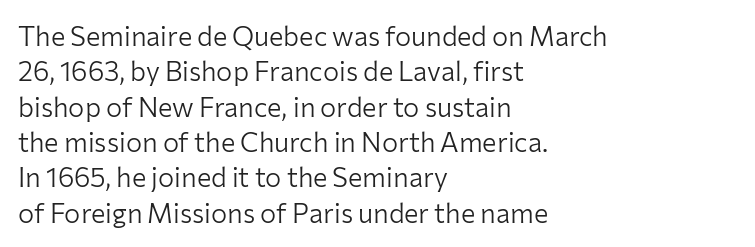
Line beginnings align vertically; line endings do not. The typography opts for an upright posture over an oblique one. Baseline-to-baseline distance is the conventional proportion of letter height. The characters are drawn with everyday or finer stroke widths. Here the glyphs are tracked normally, forming tight word shapes.
